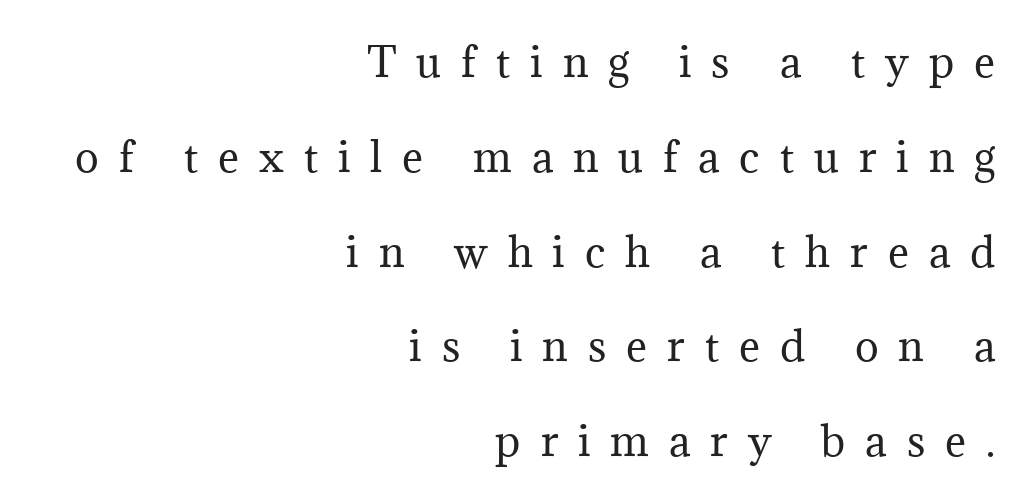
Q: Is the text bold? A: No.
Q: Is the text italic (slanted)? A: No, it is upright.
Q: Is the typeface a serif or a sans-serif typeface? A: Serif.
Q: Is the text underlined? A: No.
Q: How is the paragraph aligned? A: Right-aligned.
Q: Is the spacing between letters normal or unusually wide? A: Unusually wide.
Q: Is the spacing between lines tight, normal or loose? A: Loose.
Q: Width (condensed, normal, or wide)? A: Normal.
Q: Stroke contrast? A: Medium.
Q: x-height? A: Medium.
Q: Monospaced? A: No.
